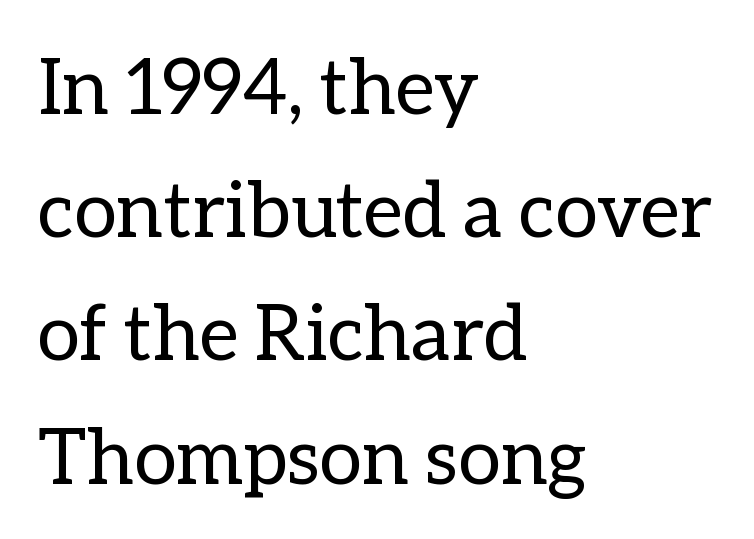
{"italic": "no", "bold": "no", "weight": "regular", "width": "normal", "stroke_contrast": "low", "x_height": "medium", "monospaced": "no", "underline": "no", "align": "left", "line_spacing": "normal", "line_spacing_ratio": 1.6, "letter_spacing": "normal", "letter_spacing_em": 0.0, "glyph_px": 77}
